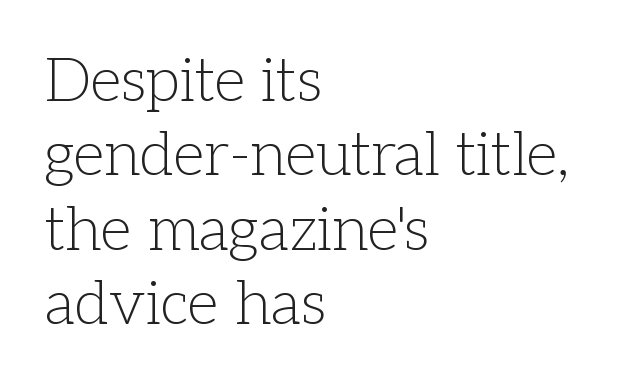
Q: Is the text bold? A: No.
Q: Is the text italic (slanted)? A: No, it is upright.
Q: Is the typeface a serif or a sans-serif typeface? A: Serif.
Q: Is the text underlined? A: No.
Q: How is the paragraph aligned? A: Left-aligned.
Q: Is the spacing between letters normal or unusually wide? A: Normal.
Q: Width (condensed, normal, or wide)? A: Normal.
Q: Stroke contrast? A: Low.
Q: x-height? A: Medium.
Q: Monospaced? A: No.
